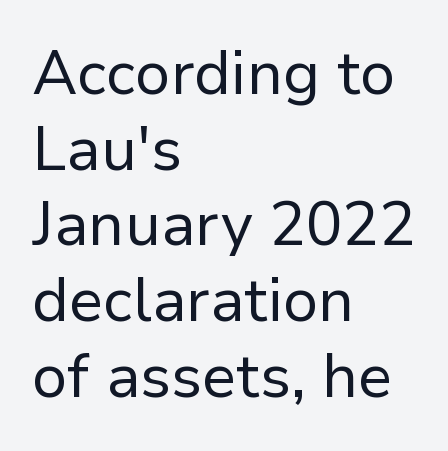
{"serif": "no", "italic": "no", "bold": "no", "weight": "regular", "width": "normal", "stroke_contrast": "low", "x_height": "medium", "monospaced": "no", "underline": "no", "align": "left", "line_spacing_ratio": 1.24, "letter_spacing": "normal", "letter_spacing_em": 0.0, "glyph_px": 61}
